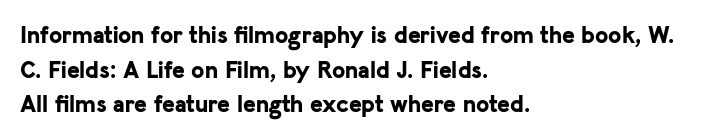
The image shows 24 px bold type, upright; set left-aligned, normal line spacing (1.44x), normal letter spacing, not underlined.
